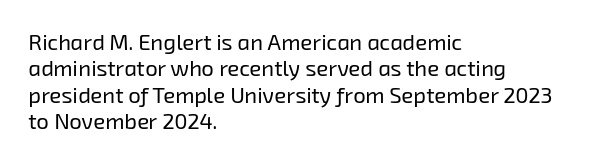
Q: Is the text bold? A: No.
Q: Is the text underlined? A: No.
Q: How is the paragraph aligned? A: Left-aligned.
Q: Is the spacing between letters normal or unusually wide? A: Normal.
